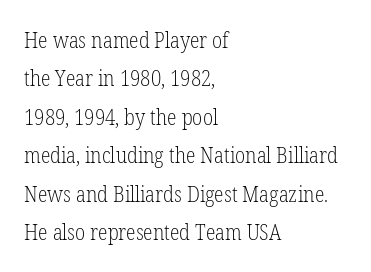
Q: Is the text bold? A: No.
Q: Is the text italic (slanted)? A: No, it is upright.
Q: Is the text underlined? A: No.
Q: How is the paragraph aligned? A: Left-aligned.
Q: Is the spacing between letters normal or unusually wide? A: Normal.
